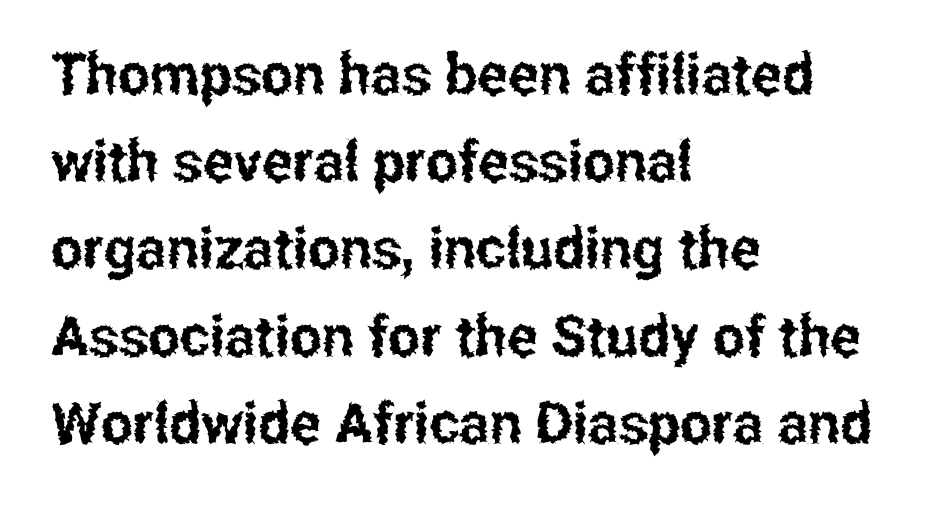
{"serif": "no", "italic": "no", "width": "condensed", "stroke_contrast": "low", "x_height": "medium", "monospaced": "no", "underline": "no", "align": "left", "line_spacing": "normal", "line_spacing_ratio": 1.53, "letter_spacing": "normal", "letter_spacing_em": 0.0, "glyph_px": 57}
